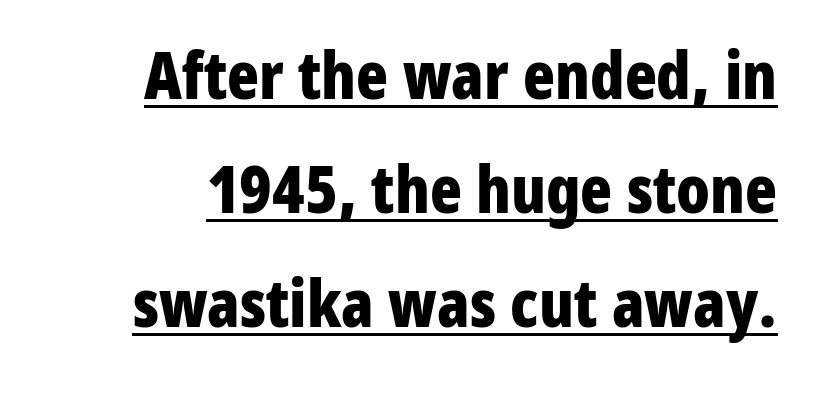
The image shows 66 px bold, condensed sans-serif type, upright; set line spacing 1.73x, normal letter spacing, underlined; low stroke contrast and a medium x-height.
